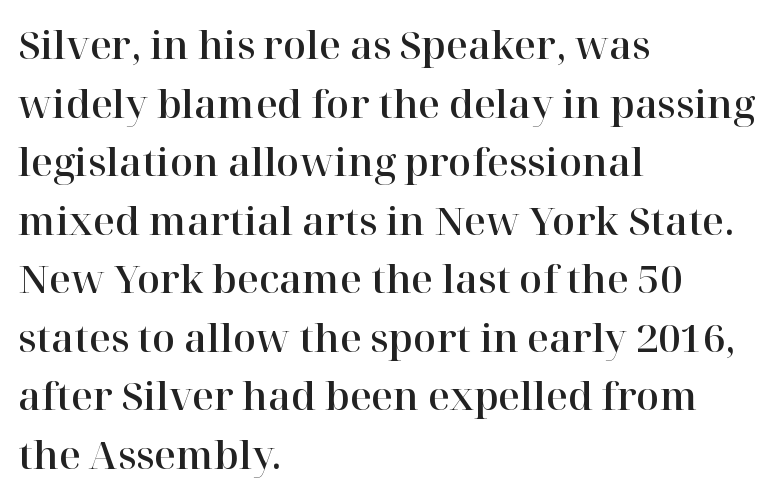
{"serif": "yes", "italic": "no", "width": "normal", "stroke_contrast": "high", "x_height": "medium", "monospaced": "no", "underline": "no", "align": "left", "line_spacing": "normal", "line_spacing_ratio": 1.54, "letter_spacing": "normal", "letter_spacing_em": 0.0, "glyph_px": 38}
